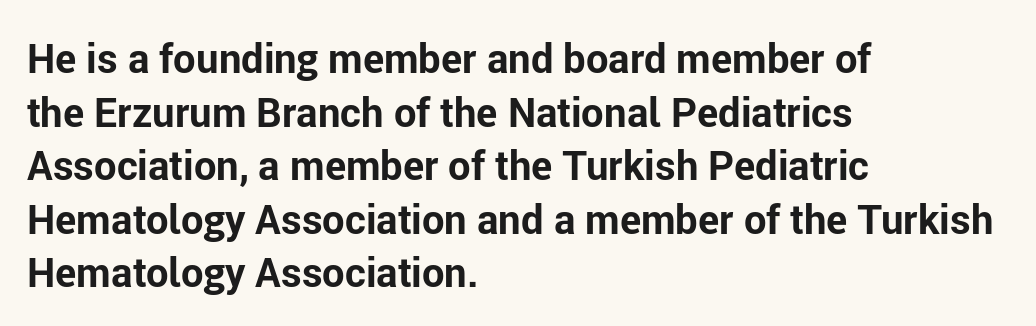
{"serif": "no", "italic": "no", "bold": "yes", "weight": "bold", "width": "normal", "stroke_contrast": "low", "x_height": "medium", "monospaced": "no", "underline": "no", "align": "left", "line_spacing": "normal", "line_spacing_ratio": 1.34, "letter_spacing": "normal", "letter_spacing_em": 0.0, "glyph_px": 40}
